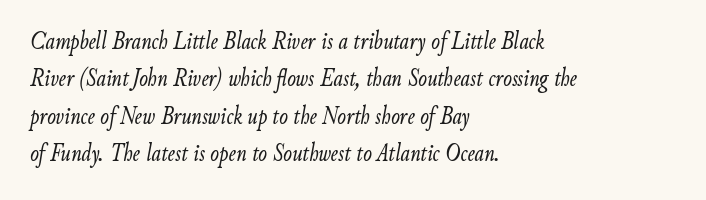
{"italic": "yes", "lean": "right", "slant_degrees": 9, "bold": "no", "underline": "no", "align": "left", "line_spacing": "normal", "line_spacing_ratio": 1.44, "letter_spacing": "normal", "letter_spacing_em": 0.0, "glyph_px": 26}
